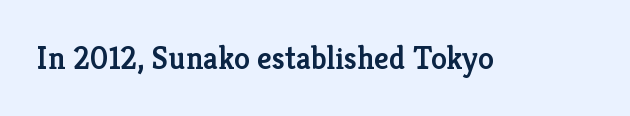
Q: Is the text bold? A: Semi-bold.
Q: Is the text italic (slanted)? A: No, it is upright.
Q: Is the typeface a serif or a sans-serif typeface? A: Serif.
Q: Is the text underlined? A: No.
Q: Is the spacing between letters normal or unusually wide? A: Normal.
Q: Width (condensed, normal, or wide)? A: Normal.
Q: Stroke contrast? A: Low.
Q: x-height? A: Medium.
Q: Monospaced? A: No.
